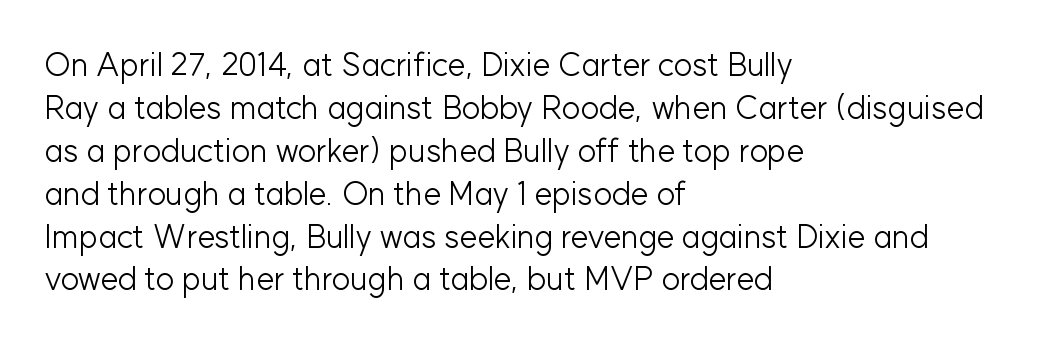
The image shows 32 px light sans-serif type, upright; set left-aligned, normal line spacing (1.34x), normal letter spacing, not underlined; low stroke contrast and a medium x-height.
